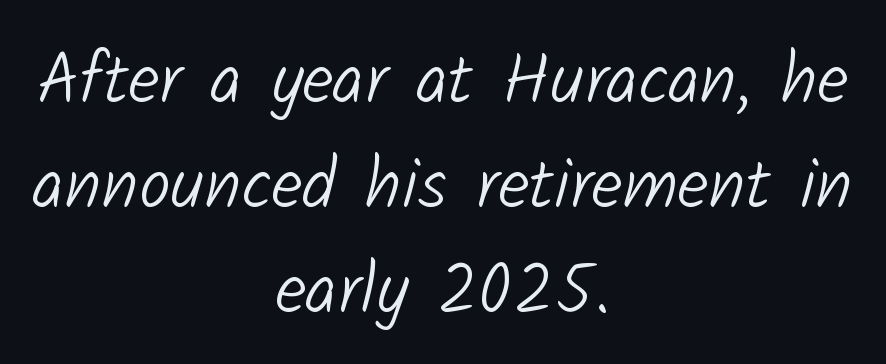
The image shows 71 px light sans-serif type; set centered, normal line spacing (1.48x), normal letter spacing, not underlined; low stroke contrast and a medium x-height.
